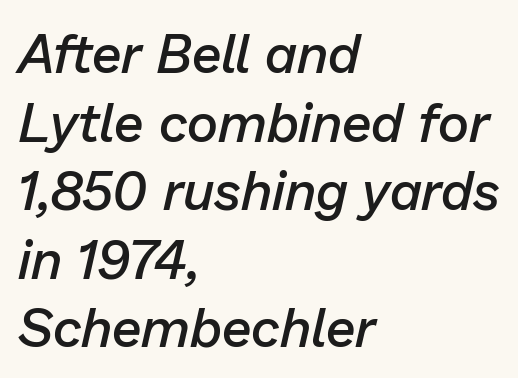
Q: Is the text bold? A: Semi-bold.
Q: Is the text italic (slanted)? A: Yes, it leans right by about 13 degrees.
Q: Is the text underlined? A: No.
Q: How is the paragraph aligned? A: Left-aligned.
Q: Is the spacing between letters normal or unusually wide? A: Normal.
Q: Is the spacing between lines tight, normal or loose? A: Normal.
Q: Width (condensed, normal, or wide)? A: Normal.
Q: Stroke contrast? A: Low.
Q: x-height? A: Medium.
Q: Monospaced? A: No.
